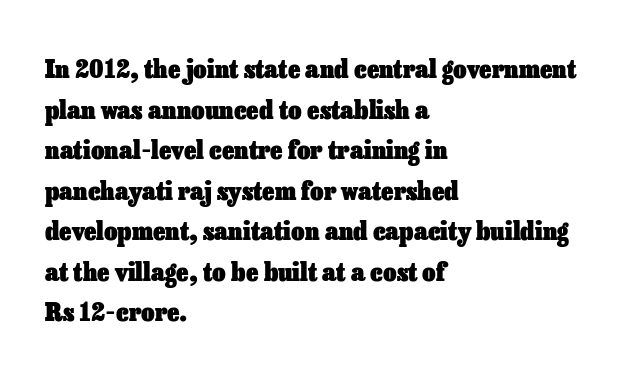
{"italic": "no", "bold": "yes", "underline": "no", "align": "left", "line_spacing": "normal", "line_spacing_ratio": 1.56, "letter_spacing": "normal", "letter_spacing_em": 0.0, "glyph_px": 26}
